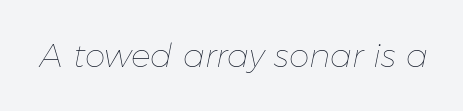
The image shows 33 px thin type, italic (leaning right); set normal letter spacing, not underlined; low stroke contrast and a medium x-height.
